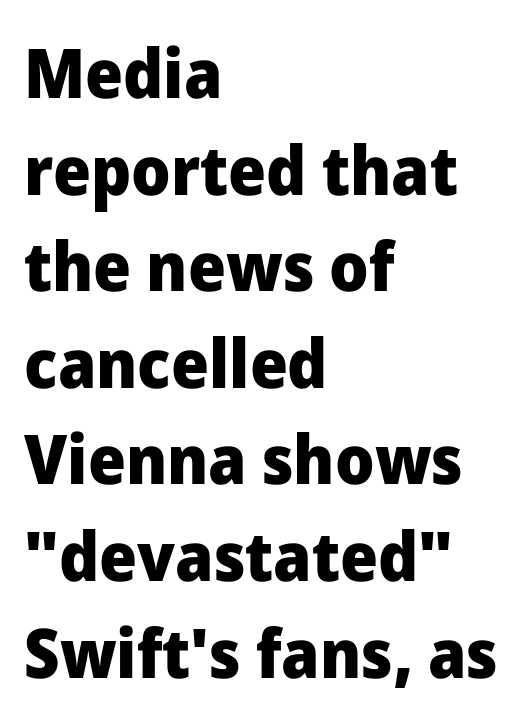
The image shows 69 px heavy sans-serif type, upright; set left-aligned, normal line spacing (1.4x), normal letter spacing, not underlined; low stroke contrast and a medium x-height.
